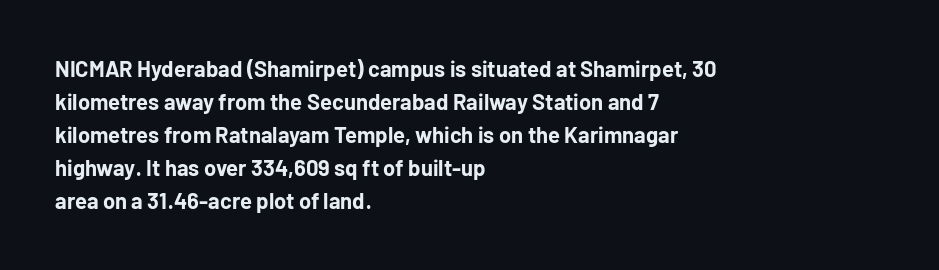
The image shows 22 px bold type, upright; set left-aligned, normal line spacing (1.5x), normal letter spacing, not underlined.
